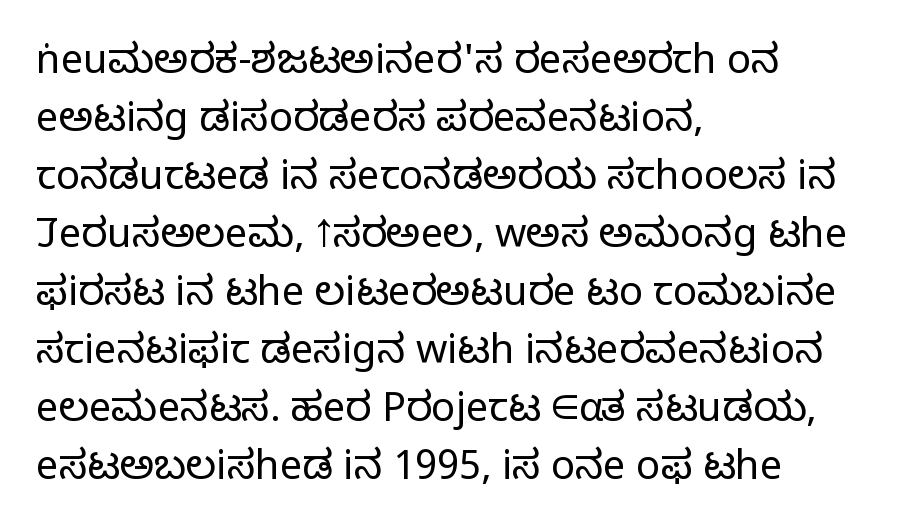
{"serif": "no", "italic": "no", "bold": "no", "weight": "light", "width": "normal", "stroke_contrast": "low", "x_height": "medium", "monospaced": "no", "underline": "no", "align": "left", "line_spacing": "normal", "line_spacing_ratio": 1.45, "letter_spacing": "normal", "letter_spacing_em": 0.0, "glyph_px": 40}
